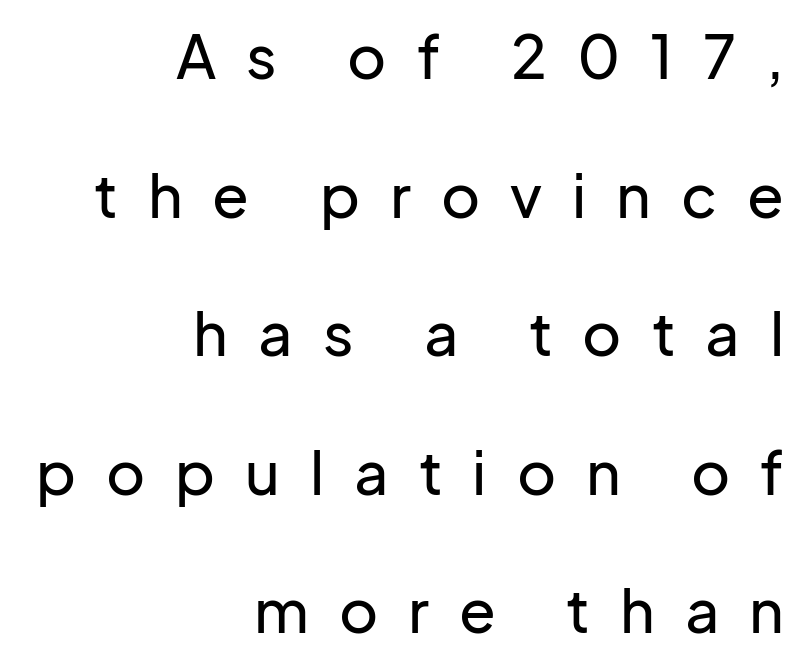
{"serif": "no", "italic": "no", "width": "normal", "stroke_contrast": "low", "x_height": "medium", "monospaced": "no", "underline": "no", "align": "right", "line_spacing": "loose", "line_spacing_ratio": 2.31, "letter_spacing": "wide", "letter_spacing_em": 0.5, "glyph_px": 60}
